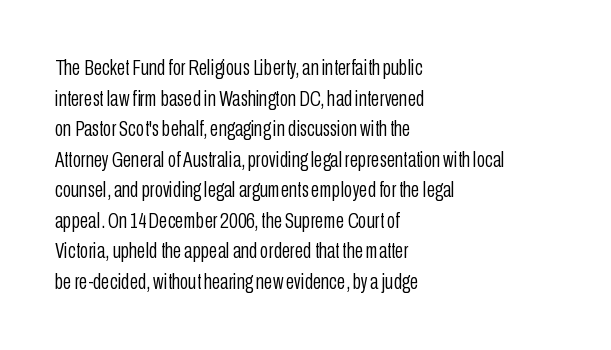
The image shows 22 px text type, upright; set left-aligned, normal line spacing (1.39x), normal letter spacing, not underlined.
